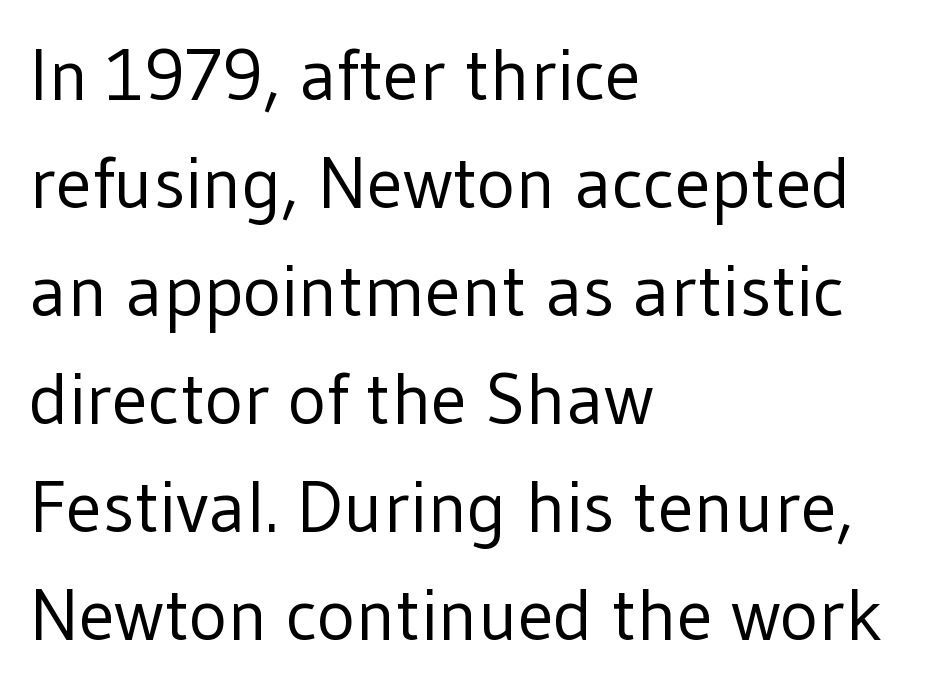
Q: Is the text bold? A: No.
Q: Is the text italic (slanted)? A: No, it is upright.
Q: Is the typeface a serif or a sans-serif typeface? A: Sans-serif.
Q: Is the text underlined? A: No.
Q: How is the paragraph aligned? A: Left-aligned.
Q: Is the spacing between letters normal or unusually wide? A: Normal.
Q: Is the spacing between lines tight, normal or loose? A: Normal.
Q: Width (condensed, normal, or wide)? A: Normal.
Q: Stroke contrast? A: Low.
Q: x-height? A: Medium.
Q: Monospaced? A: No.
